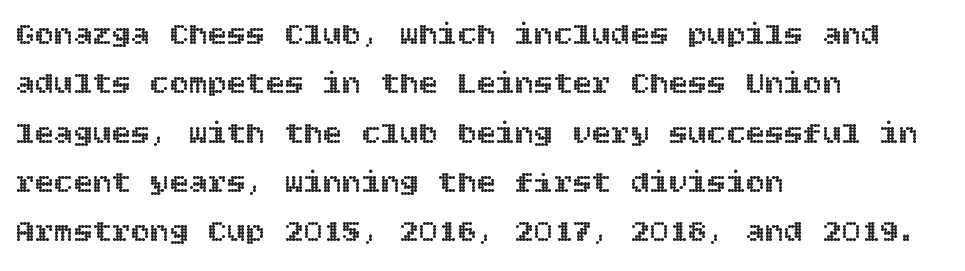
Unlike italic type, these characters show no tilt at all. Default kerning and tracking; the words read as compact shapes. The ragged edge is on the right, which tells us the setting is flush left. Evenly set lines give the paragraph a standard silhouette. Just letters on the line, the space beneath them empty.
